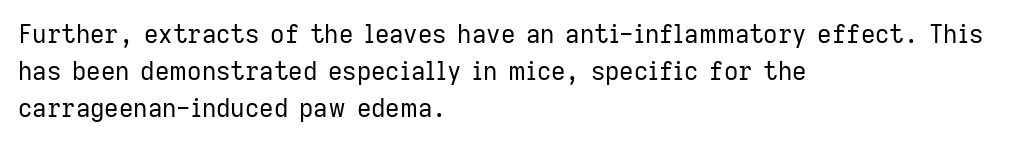
{"italic": "no", "bold": "no", "underline": "no", "align": "left", "line_spacing": "normal", "line_spacing_ratio": 1.49, "letter_spacing": "normal", "letter_spacing_em": 0.0, "glyph_px": 25}
